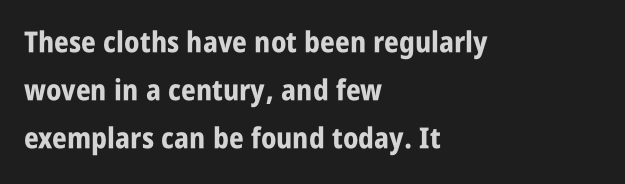
Q: Is the text bold? A: Yes.
Q: Is the text italic (slanted)? A: No, it is upright.
Q: Is the typeface a serif or a sans-serif typeface? A: Sans-serif.
Q: Is the text underlined? A: No.
Q: How is the paragraph aligned? A: Left-aligned.
Q: Is the spacing between letters normal or unusually wide? A: Normal.
Q: Is the spacing between lines tight, normal or loose? A: Normal.
Q: Width (condensed, normal, or wide)? A: Condensed.
Q: Stroke contrast? A: Low.
Q: x-height? A: Large.
Q: Monospaced? A: No.
